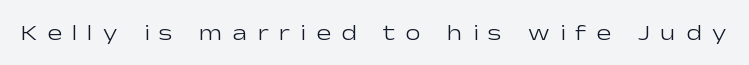
{"italic": "no", "bold": "no", "underline": "no", "letter_spacing": "wide", "letter_spacing_em": 0.46, "glyph_px": 22}
